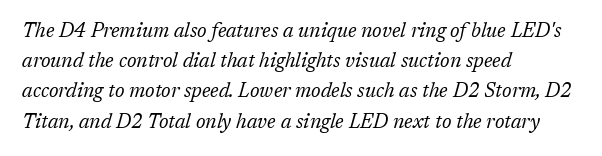
Q: Is the text bold? A: No.
Q: Is the text italic (slanted)? A: Yes, it leans right by about 17 degrees.
Q: Is the text underlined? A: No.
Q: How is the paragraph aligned? A: Left-aligned.
Q: Is the spacing between letters normal or unusually wide? A: Normal.
Q: Is the spacing between lines tight, normal or loose? A: Normal.
